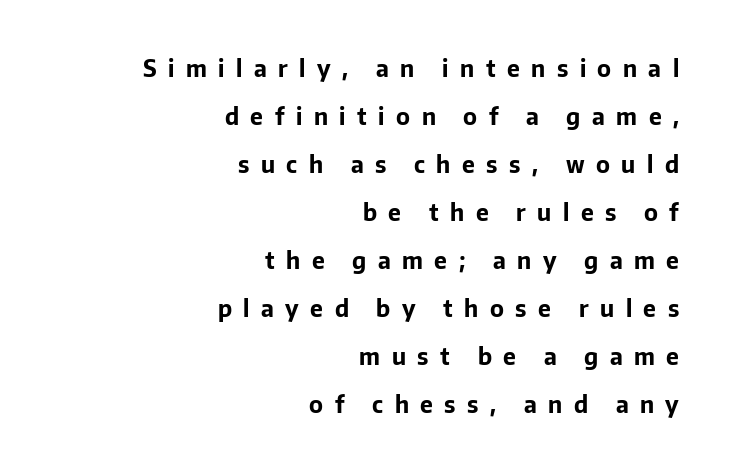
Q: Is the text bold? A: Yes.
Q: Is the text italic (slanted)? A: No, it is upright.
Q: Is the text underlined? A: No.
Q: How is the paragraph aligned? A: Right-aligned.
Q: Is the spacing between letters normal or unusually wide? A: Unusually wide.
Q: Is the spacing between lines tight, normal or loose? A: Loose.
